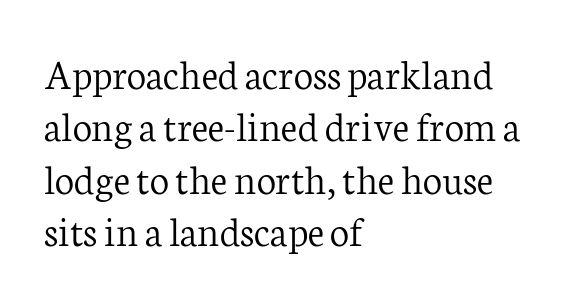
{"serif": "yes", "italic": "no", "bold": "no", "weight": "light", "width": "normal", "stroke_contrast": "low", "x_height": "medium", "monospaced": "no", "underline": "no", "align": "left", "line_spacing_ratio": 1.22, "letter_spacing": "normal", "letter_spacing_em": 0.0, "glyph_px": 43}
